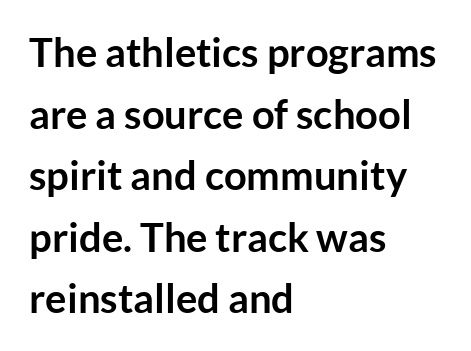
The image shows 40 px semibold sans-serif type, upright; set left-aligned, normal line spacing (1.54x), normal letter spacing, not underlined; low stroke contrast and a medium x-height.
